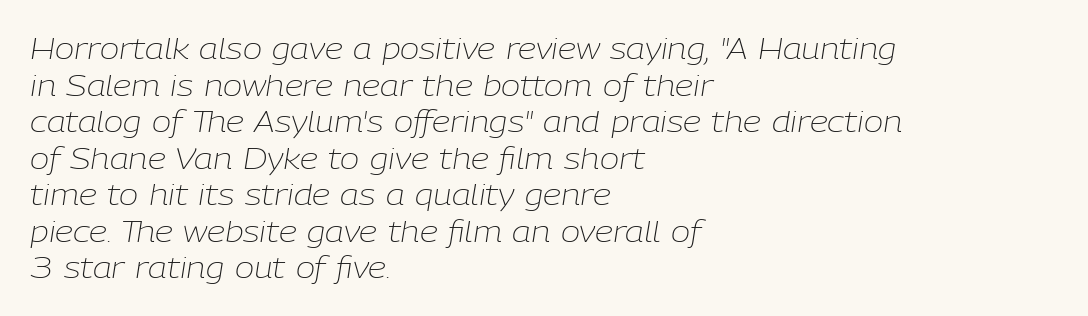
Q: Is the text bold? A: No.
Q: Is the text italic (slanted)? A: Yes, it leans right by about 9 degrees.
Q: Is the text underlined? A: No.
Q: How is the paragraph aligned? A: Left-aligned.
Q: Is the spacing between letters normal or unusually wide? A: Normal.
Q: Is the spacing between lines tight, normal or loose? A: Normal.
Q: Width (condensed, normal, or wide)? A: Normal.
Q: Stroke contrast? A: Low.
Q: x-height? A: Medium.
Q: Monospaced? A: No.
